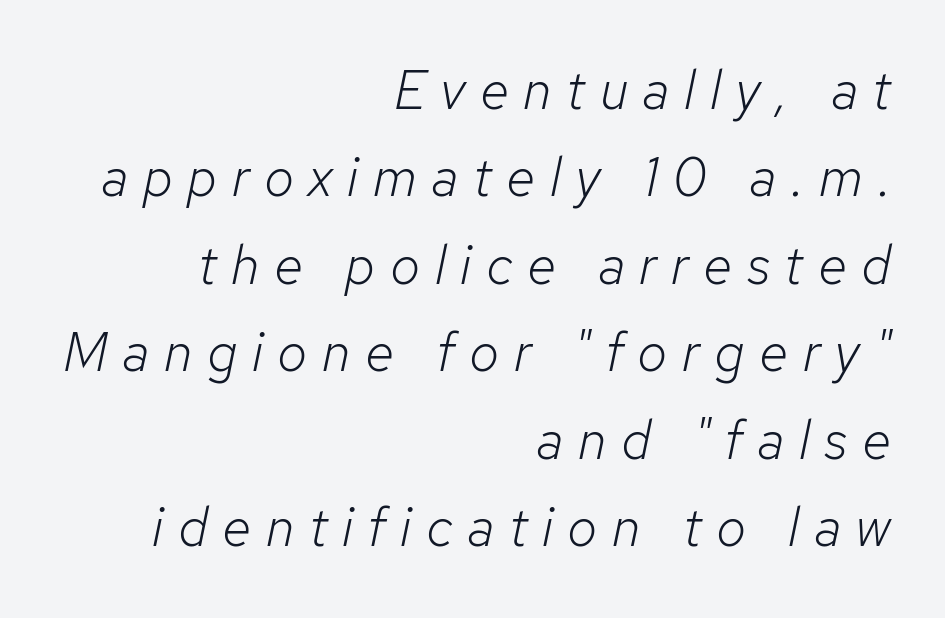
The letters are spread apart with noticeably loose tracking. No word sits above an underline. Does the copy run flush right? Yes — the right margin is perfectly even. Summary of vertical rhythm: regular, with standard interline spacing. These lines were composed using italics. Do the characters align in a grid? No, the font is proportional.
